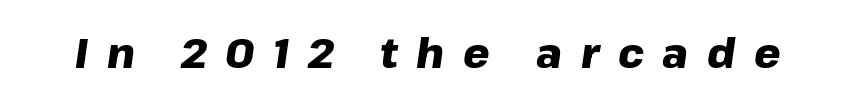
The space beneath each line is pristine and unruled. Stroke thickness is high; the sample reads as a true bold. The glyphs look as if they've been sheared to an angle. Think of a printed novel: that variable character pitch is what you see here. Spacing between characters has been opened up far beyond the box default.
